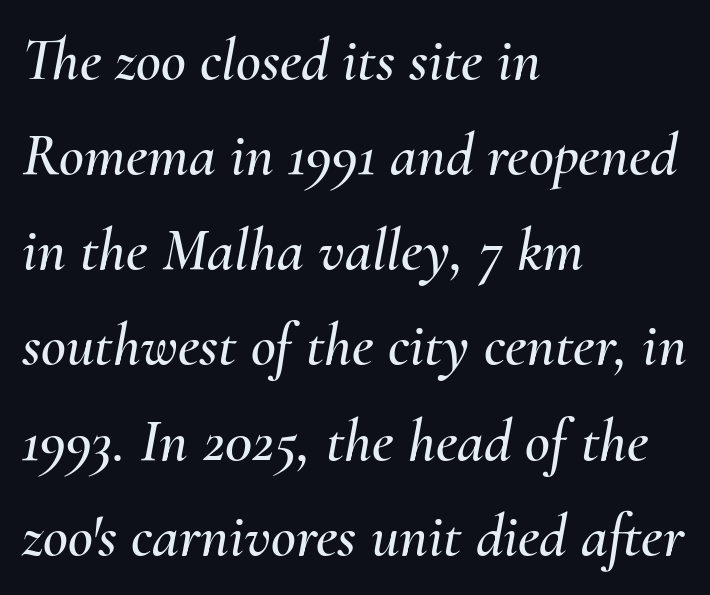
{"italic": "yes", "lean": "right", "slant_degrees": 10, "width": "normal", "stroke_contrast": "medium", "x_height": "small", "monospaced": "no", "underline": "no", "align": "left", "line_spacing": "normal", "line_spacing_ratio": 1.56, "letter_spacing": "normal", "letter_spacing_em": 0.0, "glyph_px": 61}
